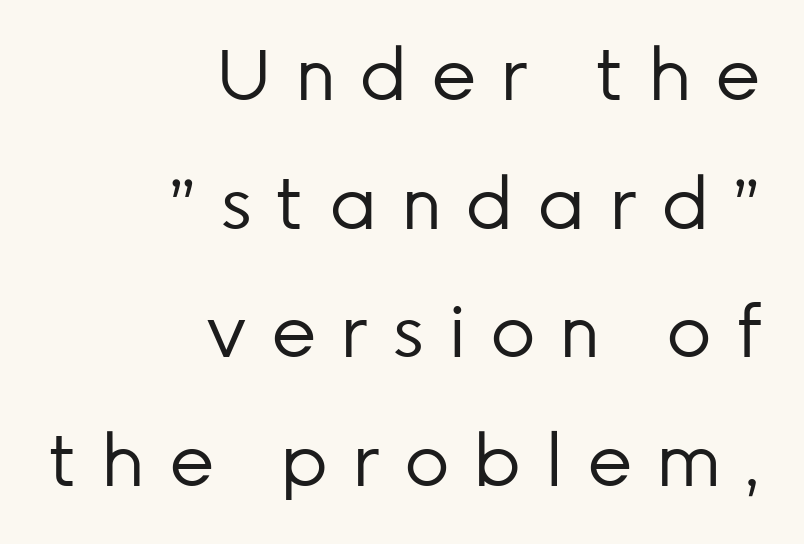
Q: Is the text bold? A: No.
Q: Is the text italic (slanted)? A: No, it is upright.
Q: Is the typeface a serif or a sans-serif typeface? A: Sans-serif.
Q: Is the text underlined? A: No.
Q: How is the paragraph aligned? A: Right-aligned.
Q: Is the spacing between letters normal or unusually wide? A: Unusually wide.
Q: Width (condensed, normal, or wide)? A: Normal.
Q: Stroke contrast? A: Low.
Q: x-height? A: Medium.
Q: Monospaced? A: No.
